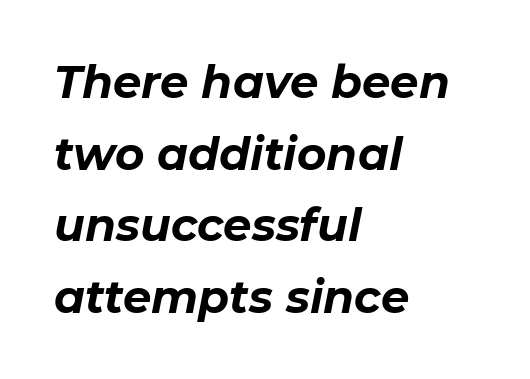
Q: Is the text bold? A: Yes.
Q: Is the text italic (slanted)? A: Yes, it leans right by about 11 degrees.
Q: Is the text underlined? A: No.
Q: How is the paragraph aligned? A: Left-aligned.
Q: Is the spacing between letters normal or unusually wide? A: Normal.
Q: Is the spacing between lines tight, normal or loose? A: Normal.
Q: Width (condensed, normal, or wide)? A: Normal.
Q: Stroke contrast? A: Low.
Q: x-height? A: Medium.
Q: Monospaced? A: No.
